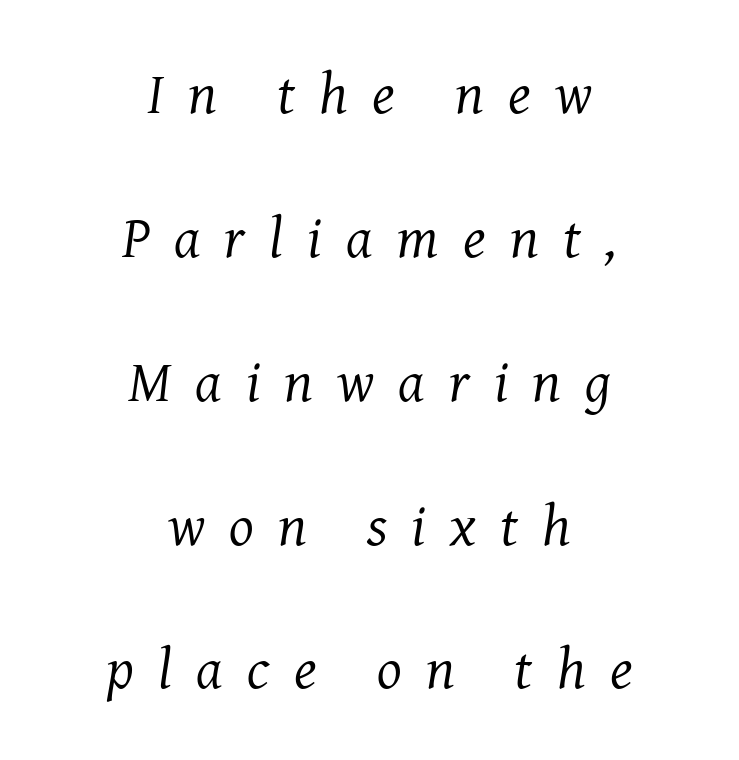
Classification — serif. Widely set lines give the paragraph a tall, airy silhouette. In CSS terms this would be text-align: center. The specimen reads as italic at a glance. This sample has the flowing, uneven cadence of proportional lettering.
